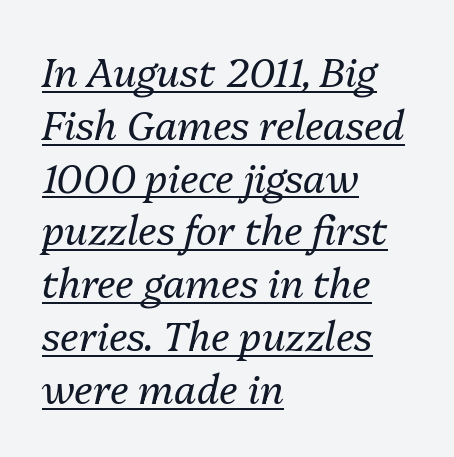
Q: Is the text bold? A: No.
Q: Is the text italic (slanted)? A: Yes, it leans right by about 13 degrees.
Q: Is the text underlined? A: Yes.
Q: How is the paragraph aligned? A: Left-aligned.
Q: Is the spacing between letters normal or unusually wide? A: Normal.
Q: Is the spacing between lines tight, normal or loose? A: Normal.
Q: Width (condensed, normal, or wide)? A: Normal.
Q: Stroke contrast? A: Medium.
Q: x-height? A: Medium.
Q: Monospaced? A: No.
